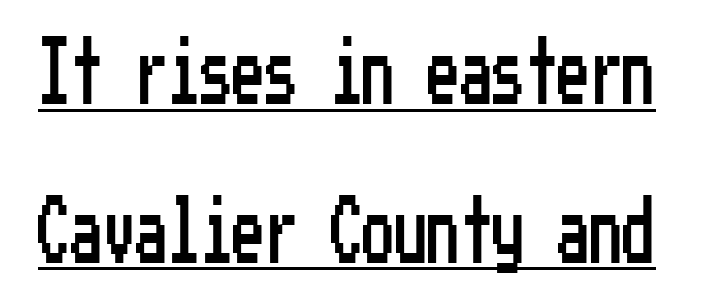
The image shows 65 px condensed sans-serif type, upright; set loose line spacing (2.44x), normal letter spacing, underlined; low stroke contrast and a medium x-height.
